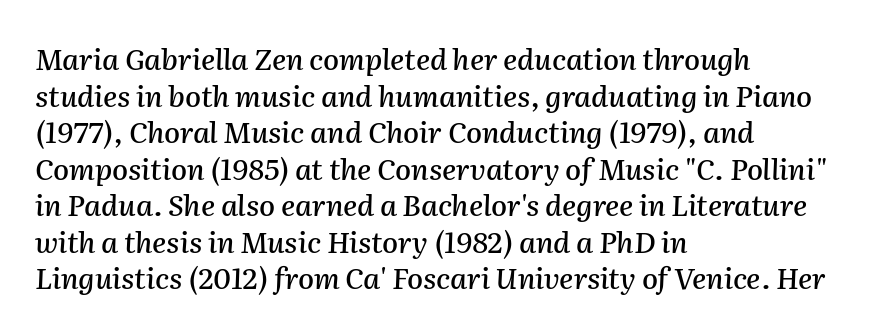
Each letter keeps its own natural width here, so spacing adapts to shape. Notice how descenders clear the ascenders below comfortably — that's standard leading. Only glyphs here, with clear space below each row. The rendering anchors every line to the left-hand side. If you drew a line through each stem, it would be angled. Spacing between characters is what you'd get straight out of the box.
